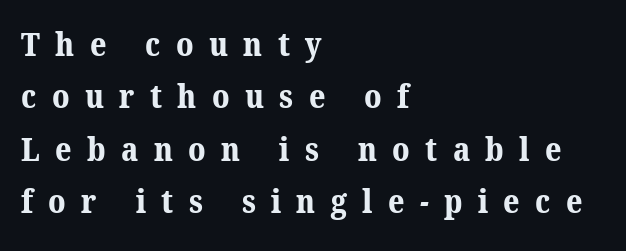
Q: Is the text bold? A: Yes.
Q: Is the typeface a serif or a sans-serif typeface? A: Serif.
Q: Is the text underlined? A: No.
Q: How is the paragraph aligned? A: Left-aligned.
Q: Is the spacing between letters normal or unusually wide? A: Unusually wide.
Q: Is the spacing between lines tight, normal or loose? A: Normal.
Q: Width (condensed, normal, or wide)? A: Normal.
Q: Stroke contrast? A: Medium.
Q: x-height? A: Medium.
Q: Monospaced? A: No.
